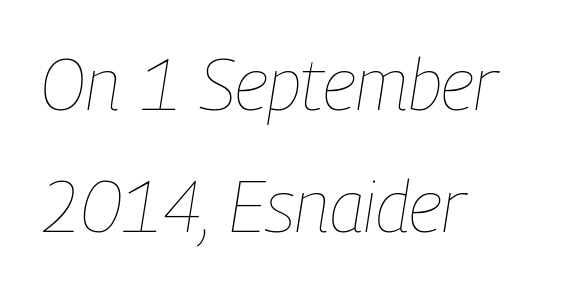
{"italic": "yes", "lean": "right", "slant_degrees": 9, "bold": "no", "weight": "thin", "width": "condensed", "stroke_contrast": "low", "x_height": "medium", "monospaced": "no", "underline": "no", "align": "left", "line_spacing": "normal", "line_spacing_ratio": 1.7, "letter_spacing": "normal", "letter_spacing_em": 0.0, "glyph_px": 72}
